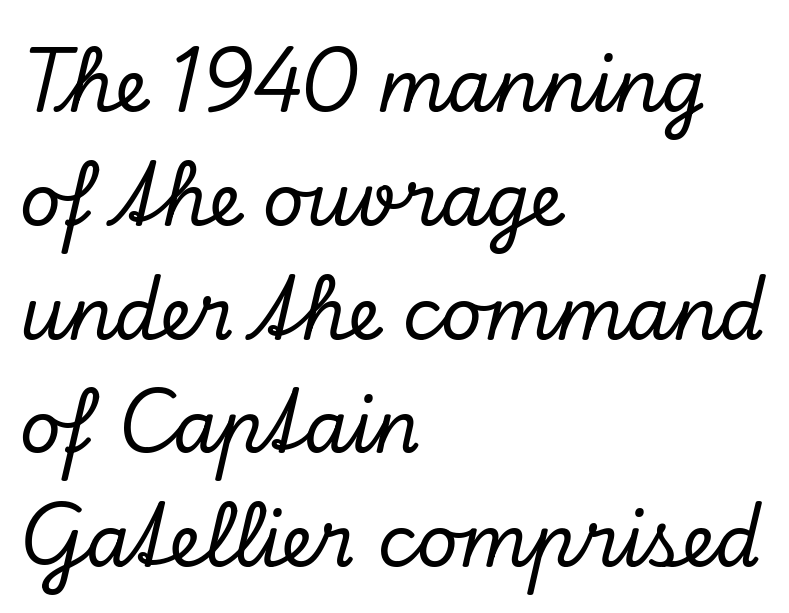
The image shows 72 px serif type, italic (leaning right); set left-aligned, normal line spacing (1.58x), normal letter spacing, not underlined; low stroke contrast and a small x-height.
